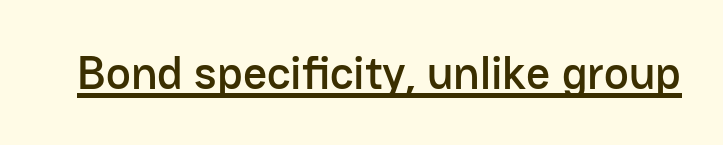
Notice how the stems are strictly vertical — no italics here. Examine the stroke ends and you'll find no serifs. You can see a thin bar hugging the bottom of the glyphs. The tracking reads as untouched default to a designer's eye. Note the varied advance widths — an 'i' is clearly narrower than an 'm'.
